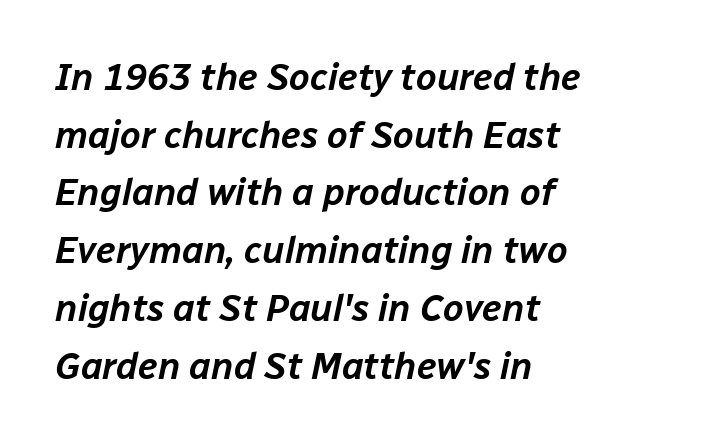
Q: Is the text italic (slanted)? A: Yes, it leans right by about 12 degrees.
Q: Is the text underlined? A: No.
Q: How is the paragraph aligned? A: Left-aligned.
Q: Is the spacing between letters normal or unusually wide? A: Normal.
Q: Is the spacing between lines tight, normal or loose? A: Normal.
Q: Width (condensed, normal, or wide)? A: Normal.
Q: Stroke contrast? A: Low.
Q: x-height? A: Medium.
Q: Monospaced? A: No.
